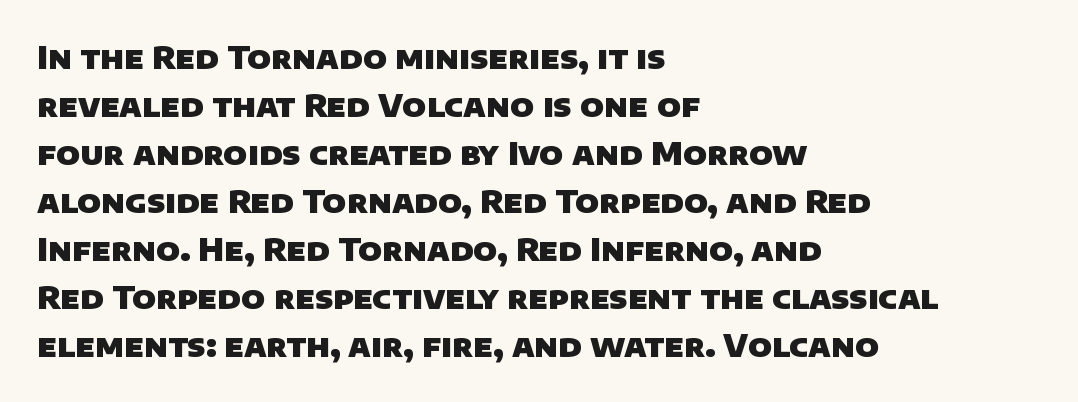
Bare-footed words on every line. What weight is shown? A full bold with thick strokes. Standard letterfit; no display-style spreading of the glyphs. The leading is moderate, giving the passage an even texture. Is this a fixed-width face? No — the glyphs have proportional, varying widths. Check where the strokes stop: nothing finishes them off — pure sans.
